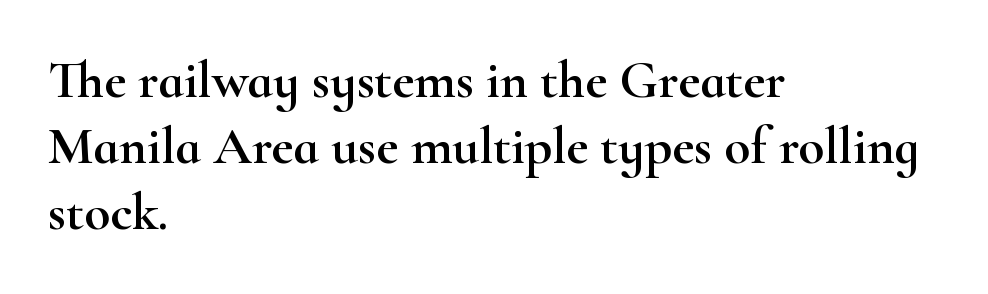
The zone under the glyphs is completely vacant. Upright lettering throughout. A classic flush-left, rag-right setting is used for this passage. Is this a fixed-width face? No — the glyphs have proportional, varying widths. Are there feet on the stems? There are — it's a serif. Is the letter spacing exaggerated? No — it looks like the ordinary default.
